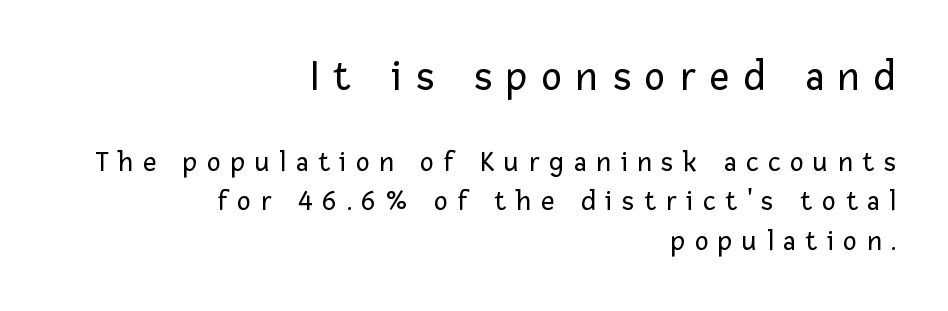
Q: Is the text bold? A: No.
Q: Is the text italic (slanted)? A: No, it is upright.
Q: Is the typeface a serif or a sans-serif typeface? A: Sans-serif.
Q: Is the text underlined? A: No.
Q: How is the paragraph aligned? A: Right-aligned.
Q: Is the spacing between letters normal or unusually wide? A: Unusually wide.
Q: Is the spacing between lines tight, normal or loose? A: Normal.
Q: Which block of text is set in a larger size, the first (top) or the second (bottom)? A: The first (top) one.
Q: Width (condensed, normal, or wide)? A: Normal.
Q: Stroke contrast? A: Low.
Q: x-height? A: Medium.
Q: Monospaced? A: No.
